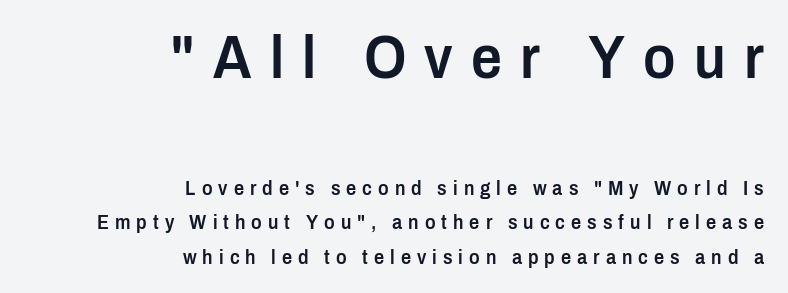
The image shows 61 px semibold, condensed sans-serif type, upright; set right-aligned, line spacing 1.71x, unusually wide letter spacing (+0.3 em), not underlined; the first (top) block is 3.05x larger; low stroke contrast and a medium x-height.
